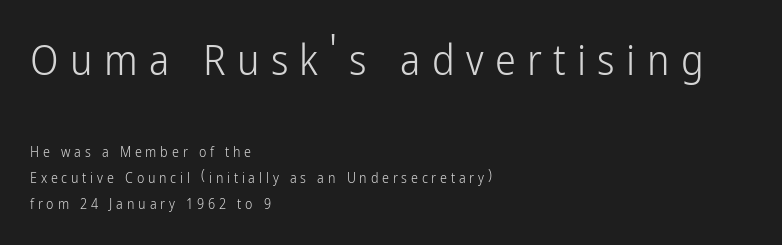
Q: Is the text bold? A: No.
Q: Is the text italic (slanted)? A: No, it is upright.
Q: Is the typeface a serif or a sans-serif typeface? A: Sans-serif.
Q: Is the text underlined? A: No.
Q: How is the paragraph aligned? A: Left-aligned.
Q: Is the spacing between letters normal or unusually wide? A: Unusually wide.
Q: Which block of text is set in a larger size, the first (top) or the second (bottom)? A: The first (top) one.
Q: Width (condensed, normal, or wide)? A: Condensed.
Q: Stroke contrast? A: Low.
Q: x-height? A: Medium.
Q: Monospaced? A: No.
